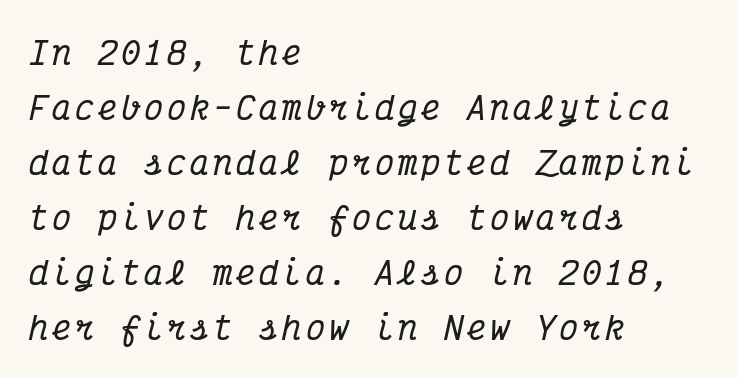
The image shows 32 px condensed serif type, italic (leaning right), monospaced; set left-aligned, line spacing 1.72x, not underlined; medium stroke contrast and a medium x-height.
